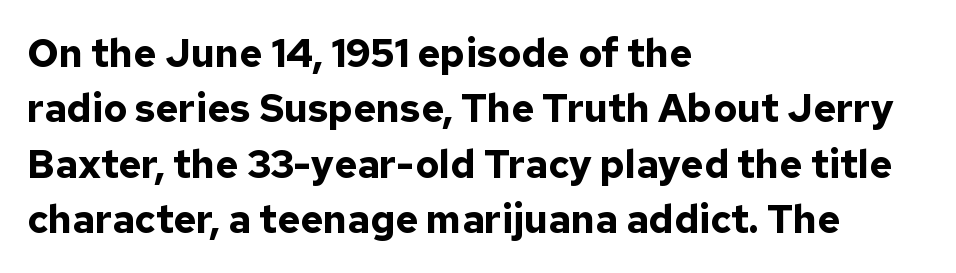
The image shows 39 px bold sans-serif type, upright; set left-aligned, normal line spacing (1.42x), normal letter spacing, not underlined; low stroke contrast and a medium x-height.
